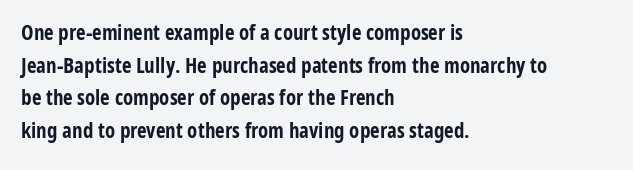
The rendering anchors every line to the left-hand side. In terms of posture, this sample is upright. This sample uses plain, unmodified letter spacing. The gap between lines stays unmarked.
